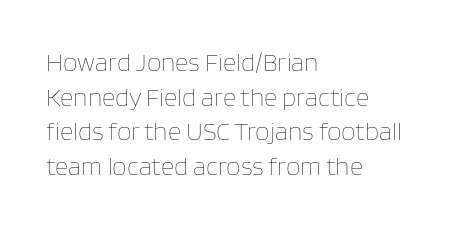
Q: Is the text bold? A: No.
Q: Is the text italic (slanted)? A: No, it is upright.
Q: Is the text underlined? A: No.
Q: How is the paragraph aligned? A: Left-aligned.
Q: Is the spacing between letters normal or unusually wide? A: Normal.
Q: Is the spacing between lines tight, normal or loose? A: Normal.
